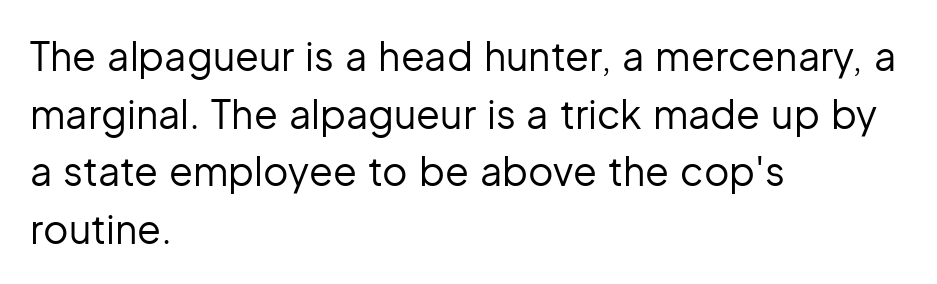
{"serif": "no", "italic": "no", "bold": "no", "weight": "regular", "width": "normal", "stroke_contrast": "low", "x_height": "medium", "monospaced": "no", "underline": "no", "align": "left", "line_spacing": "normal", "line_spacing_ratio": 1.48, "letter_spacing": "normal", "letter_spacing_em": 0.0, "glyph_px": 39}
